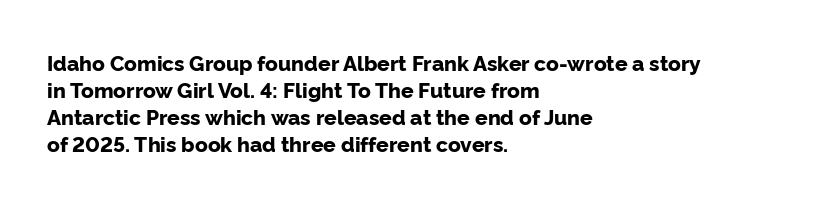
{"italic": "no", "bold": "yes", "underline": "no", "align": "left", "line_spacing": "normal", "line_spacing_ratio": 1.28, "letter_spacing": "normal", "letter_spacing_em": 0.0, "glyph_px": 21}
